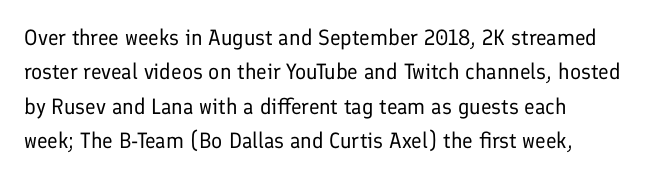
Q: Is the text bold? A: No.
Q: Is the text italic (slanted)? A: No, it is upright.
Q: Is the text underlined? A: No.
Q: How is the paragraph aligned? A: Left-aligned.
Q: Is the spacing between letters normal or unusually wide? A: Normal.
Q: Is the spacing between lines tight, normal or loose? A: Normal.
